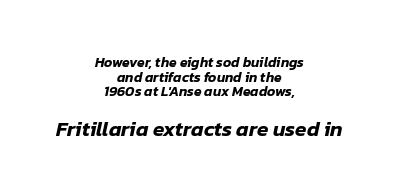
Q: Is the text italic (slanted)? A: Yes, it leans right by about 12 degrees.
Q: Is the text underlined? A: No.
Q: How is the paragraph aligned? A: Centered.
Q: Is the spacing between letters normal or unusually wide? A: Normal.
Q: Is the spacing between lines tight, normal or loose? A: Tight.
Q: Which block of text is set in a larger size, the first (top) or the second (bottom)? A: The second (bottom) one.
